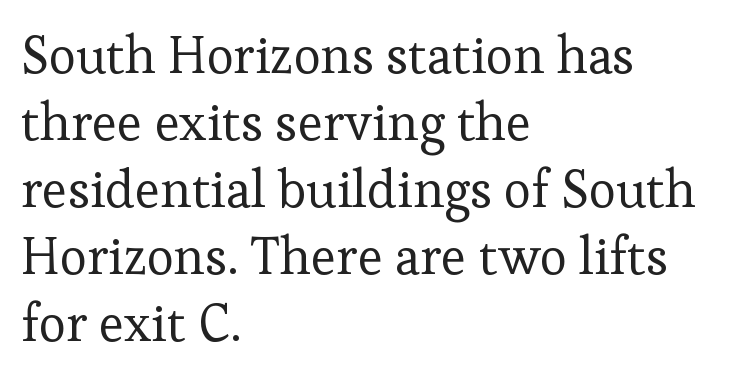
The face used here is seriffed, in the tradition of book romans. Italic? Not at all — the glyphs are vertical. Quick note: interline space is typical. Letters have the restrained weight of plain body copy at most.
